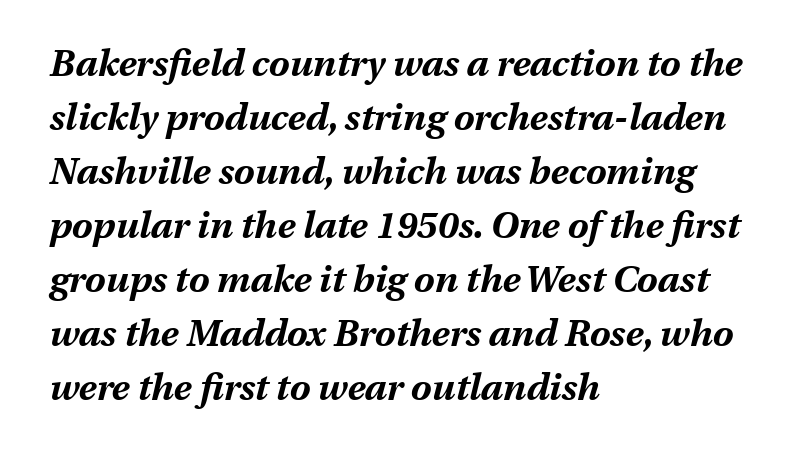
{"italic": "yes", "lean": "right", "slant_degrees": 13, "bold": "yes", "weight": "bold", "width": "normal", "stroke_contrast": "medium", "x_height": "medium", "monospaced": "no", "underline": "no", "align": "left", "line_spacing": "normal", "line_spacing_ratio": 1.46, "letter_spacing": "normal", "letter_spacing_em": 0.0, "glyph_px": 37}
